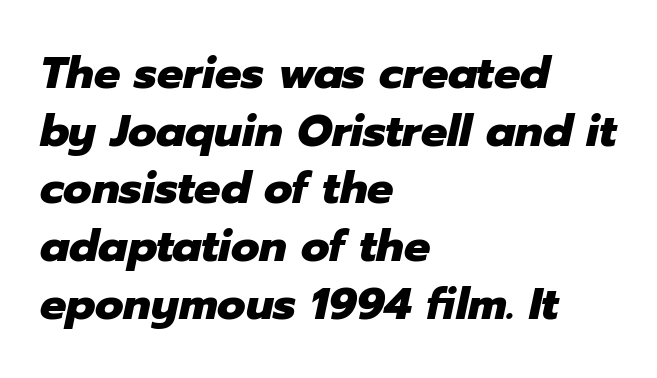
This is heavy type, rendered in bold. This rendering uses left alignment, leaving the right contour irregular. The leading is moderate, giving the passage an even texture. Tracking value appears to be zero — textbook default spacing. Plain, unruled lines of type.
